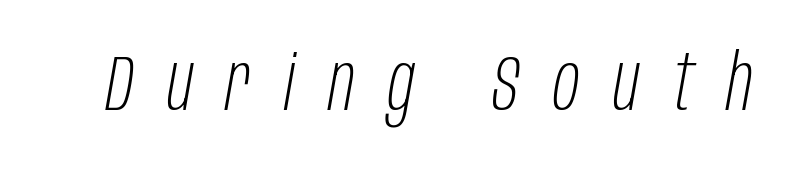
{"italic": "yes", "lean": "right", "slant_degrees": 10, "bold": "no", "weight": "light", "width": "condensed", "stroke_contrast": "low", "x_height": "large", "monospaced": "no", "underline": "no", "letter_spacing": "wide", "letter_spacing_em": 0.43, "glyph_px": 78}
